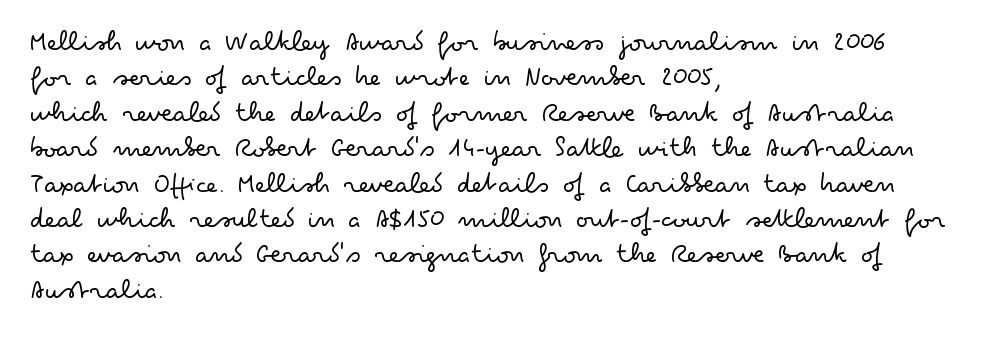
No italicization has been applied; the sample stays upright. Heft: none added — not bold. In terms of letterform style, serifs are entirely absent. Character widths vary here, with narrow letters taking less room than wide ones.
